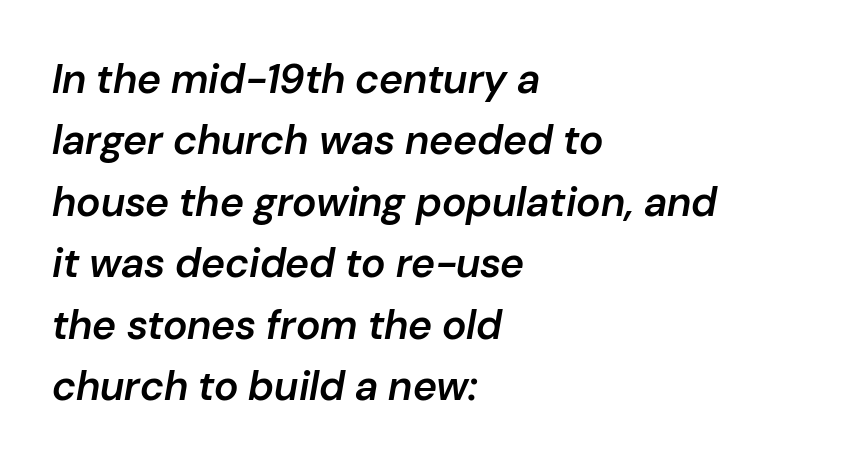
Leftover space on each line is placed entirely after the last word. Think of a printed novel: that variable character pitch is what you see here. Decoration check: the copy has no underline. Weight: semibold (demi). The gaps between neighbouring characters are ordinary and unremarkable. These lines were composed using italics.
